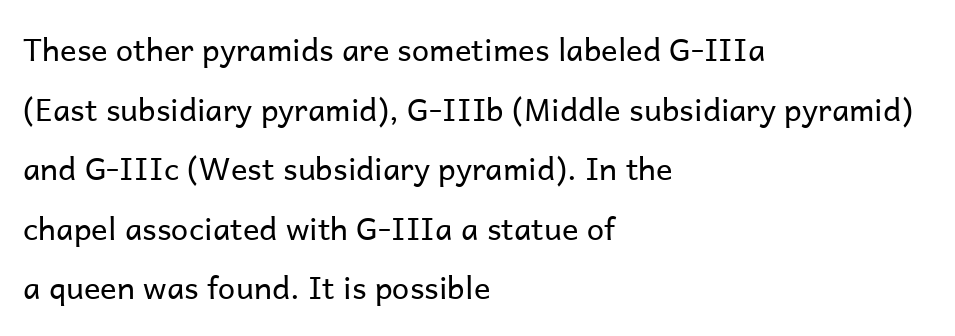
{"serif": "no", "italic": "no", "bold": "no", "weight": "regular", "width": "normal", "stroke_contrast": "low", "x_height": "medium", "monospaced": "no", "underline": "no", "align": "left", "line_spacing": "loose", "line_spacing_ratio": 1.92, "letter_spacing": "normal", "letter_spacing_em": 0.0, "glyph_px": 31}
